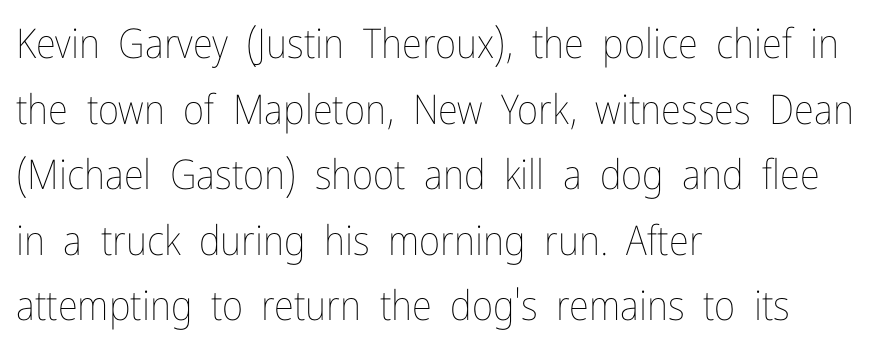
Q: Is the text bold? A: No.
Q: Is the text italic (slanted)? A: No, it is upright.
Q: Is the text underlined? A: No.
Q: How is the paragraph aligned? A: Left-aligned.
Q: Is the spacing between letters normal or unusually wide? A: Normal.
Q: Is the spacing between lines tight, normal or loose? A: Normal.
Q: Width (condensed, normal, or wide)? A: Condensed.
Q: Stroke contrast? A: Low.
Q: x-height? A: Medium.
Q: Monospaced? A: No.
